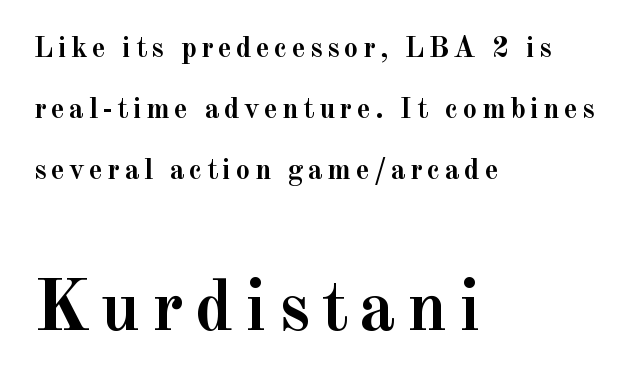
{"serif": "yes", "italic": "no", "bold": "yes", "weight": "semibold", "width": "normal", "x_height": "small", "monospaced": "no", "underline": "no", "align": "left", "line_spacing": "loose", "line_spacing_ratio": 2.11, "larger_block": "second", "size_ratio": 2.48, "glyph_px": 72}
